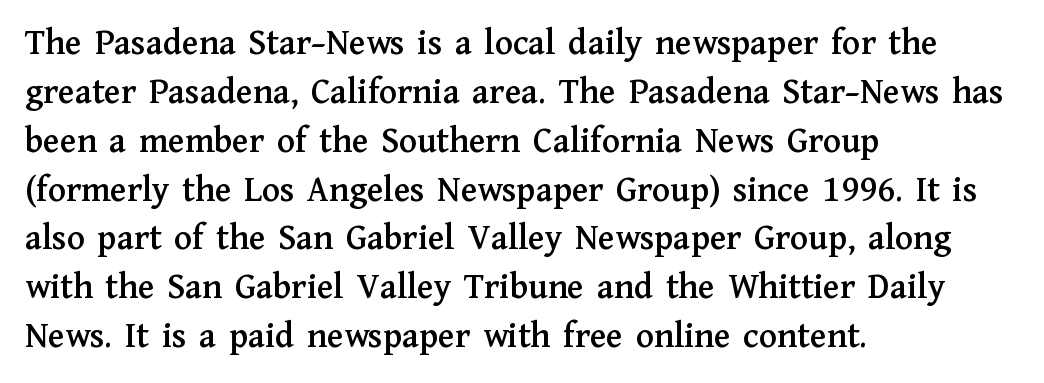
Q: Is the text italic (slanted)? A: No, it is upright.
Q: Is the typeface a serif or a sans-serif typeface? A: Serif.
Q: Is the text underlined? A: No.
Q: How is the paragraph aligned? A: Left-aligned.
Q: Is the spacing between letters normal or unusually wide? A: Normal.
Q: Is the spacing between lines tight, normal or loose? A: Normal.
Q: Width (condensed, normal, or wide)? A: Normal.
Q: Stroke contrast? A: Medium.
Q: x-height? A: Medium.
Q: Monospaced? A: No.
